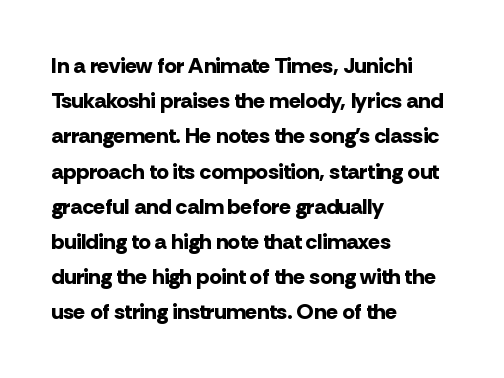
Every row of glyphs begins at an identical x-position on the left. Each word holds together tightly as a unit, with standard inter-letter gaps. What's the leading like? Ordinary, nothing unusual. Nope, not italic — everything's standing straight. The space directly below the letters is spotless.
